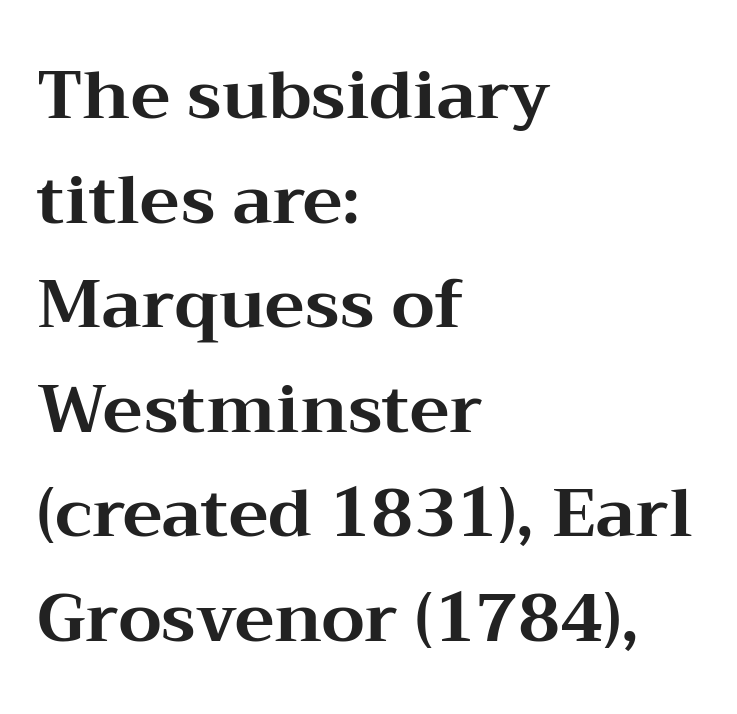
Character widths vary here, with narrow letters taking less room than wide ones. Look at the stroke-to-counter ratio: heavy, a bold. Nobody drew a line under any word here. Does the type have serifs? Yes, each stem ends in a small foot. Vertically, the passage feels balanced, rows spaced as you'd expect. These lines stack with their left ends in a neat column.
